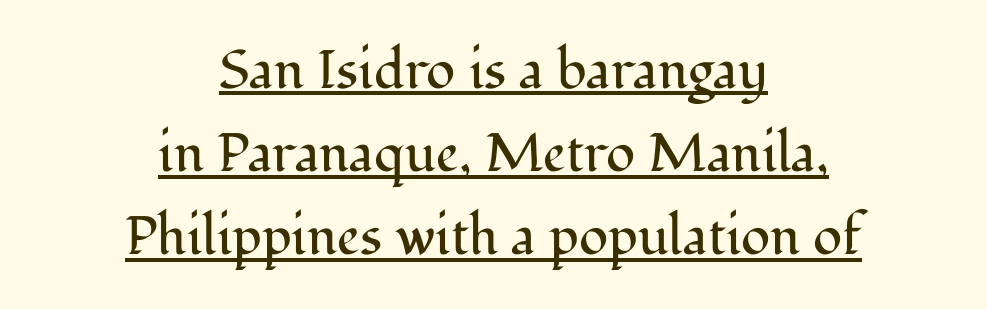
{"serif": "yes", "italic": "no", "bold": "no", "weight": "regular", "width": "normal", "stroke_contrast": "medium", "x_height": "medium", "monospaced": "no", "underline": "yes", "align": "center", "line_spacing": "normal", "line_spacing_ratio": 1.54, "letter_spacing": "normal", "letter_spacing_em": 0.0, "glyph_px": 54}
